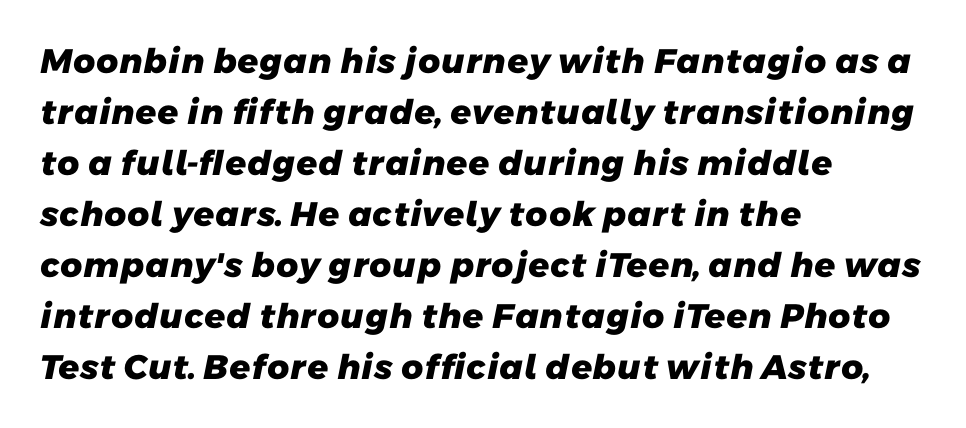
Q: Is the text bold? A: Yes.
Q: Is the typeface a serif or a sans-serif typeface? A: Sans-serif.
Q: Is the text underlined? A: No.
Q: How is the paragraph aligned? A: Left-aligned.
Q: Is the spacing between letters normal or unusually wide? A: Normal.
Q: Is the spacing between lines tight, normal or loose? A: Normal.
Q: Width (condensed, normal, or wide)? A: Normal.
Q: Stroke contrast? A: Low.
Q: x-height? A: Medium.
Q: Monospaced? A: No.
